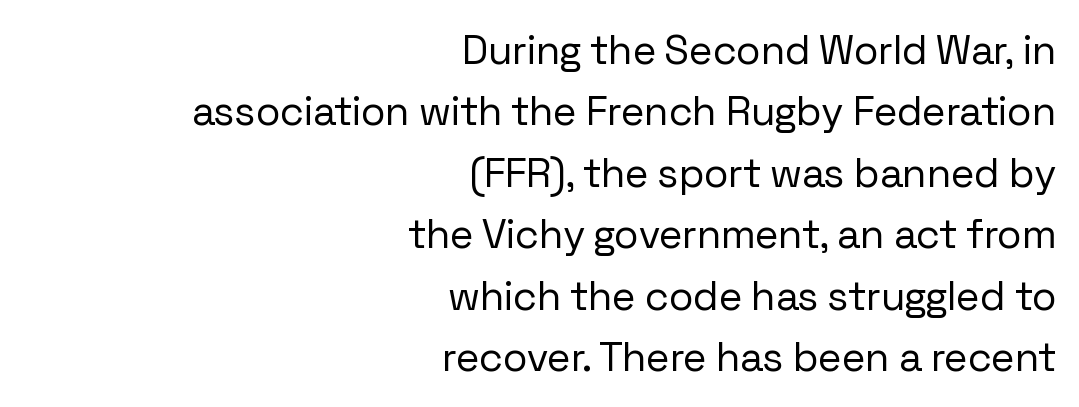
Q: Is the text bold? A: No.
Q: Is the text italic (slanted)? A: No, it is upright.
Q: Is the typeface a serif or a sans-serif typeface? A: Sans-serif.
Q: Is the text underlined? A: No.
Q: How is the paragraph aligned? A: Right-aligned.
Q: Is the spacing between letters normal or unusually wide? A: Normal.
Q: Is the spacing between lines tight, normal or loose? A: Normal.
Q: Width (condensed, normal, or wide)? A: Normal.
Q: Stroke contrast? A: Low.
Q: x-height? A: Medium.
Q: Monospaced? A: No.
